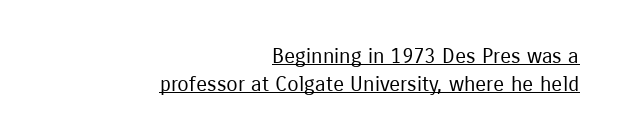
The face used here appears with an underline applied. Counters stay open thanks to moderate or lighter strokes. If you drew a line through each stem, it would be perfectly vertical. The rag falls on the left side of this text block. The line texture is even and compact thanks to regular tracking.
